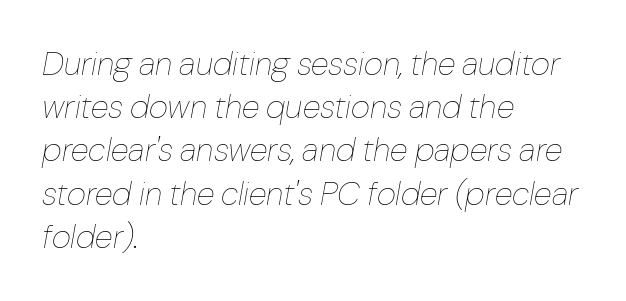
{"italic": "yes", "lean": "right", "slant_degrees": 10, "bold": "no", "weight": "thin", "width": "normal", "stroke_contrast": "low", "x_height": "medium", "monospaced": "no", "underline": "no", "align": "left", "line_spacing": "normal", "line_spacing_ratio": 1.31, "letter_spacing": "normal", "letter_spacing_em": 0.0, "glyph_px": 33}
